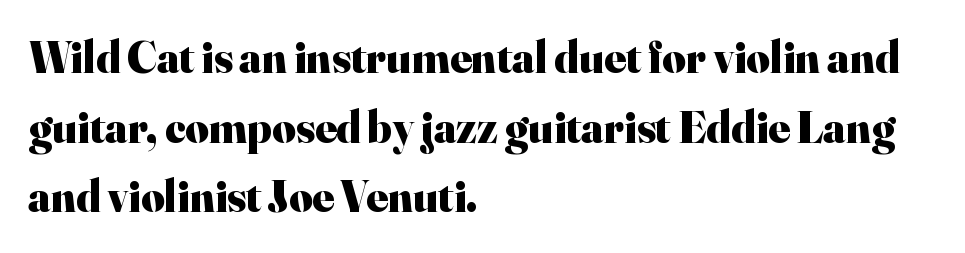
Characters remain perfectly vertical along every line. No word sits above an underline. Baseline-to-baseline distance is the conventional proportion of letter height. Line beginnings align vertically; line endings do not.
